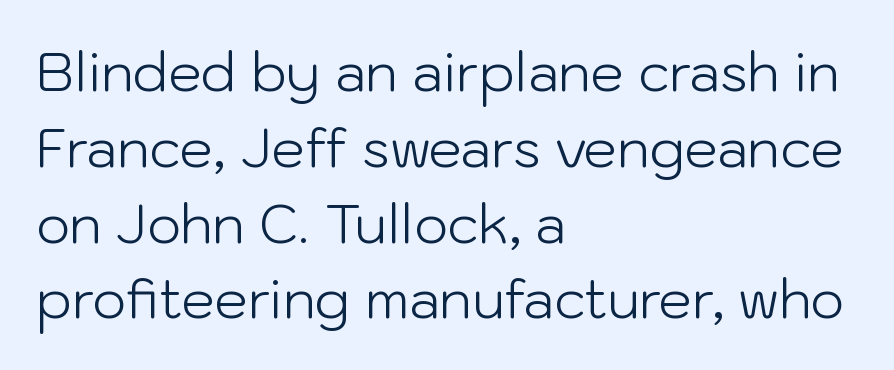
{"serif": "no", "italic": "no", "bold": "no", "weight": "light", "width": "normal", "stroke_contrast": "low", "x_height": "medium", "monospaced": "no", "underline": "no", "align": "left", "line_spacing": "normal", "line_spacing_ratio": 1.43, "letter_spacing": "normal", "letter_spacing_em": 0.0, "glyph_px": 53}
